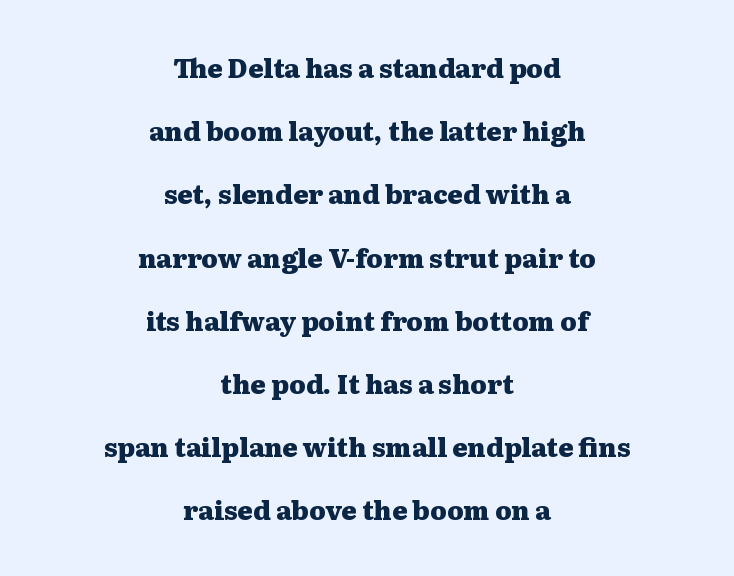
The passage shown has conventional tracking throughout. The face used here has the dense, thick strokes of a bold. In terms of posture, this sample is upright. Compared with typical paragraphs, the rows here are farther apart.
